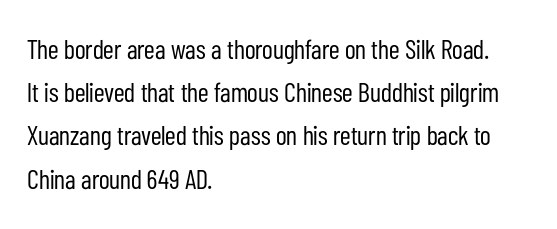
Q: Is the text bold? A: No.
Q: Is the text italic (slanted)? A: No, it is upright.
Q: Is the text underlined? A: No.
Q: How is the paragraph aligned? A: Left-aligned.
Q: Is the spacing between letters normal or unusually wide? A: Normal.
Q: Is the spacing between lines tight, normal or loose? A: Normal.
